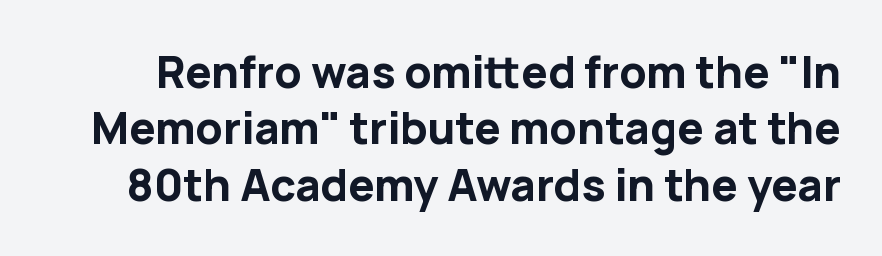
{"serif": "no", "italic": "no", "bold": "yes", "weight": "bold", "width": "normal", "stroke_contrast": "low", "x_height": "medium", "monospaced": "no", "underline": "no", "line_spacing": "normal", "line_spacing_ratio": 1.28, "letter_spacing": "normal", "letter_spacing_em": 0.0, "glyph_px": 44}
